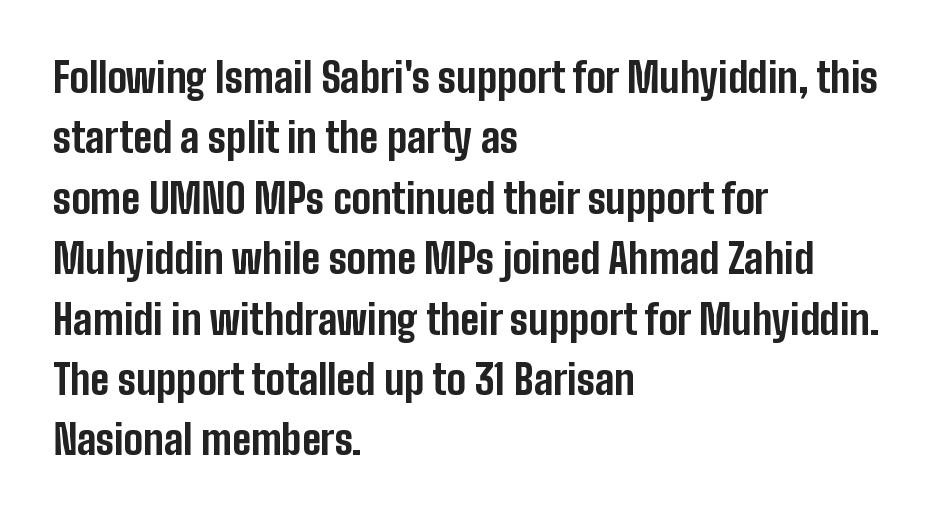
Q: Is the text bold? A: Yes.
Q: Is the text italic (slanted)? A: No, it is upright.
Q: Is the typeface a serif or a sans-serif typeface? A: Sans-serif.
Q: Is the text underlined? A: No.
Q: How is the paragraph aligned? A: Left-aligned.
Q: Is the spacing between letters normal or unusually wide? A: Normal.
Q: Is the spacing between lines tight, normal or loose? A: Normal.
Q: Width (condensed, normal, or wide)? A: Condensed.
Q: Stroke contrast? A: Low.
Q: x-height? A: Medium.
Q: Monospaced? A: No.
